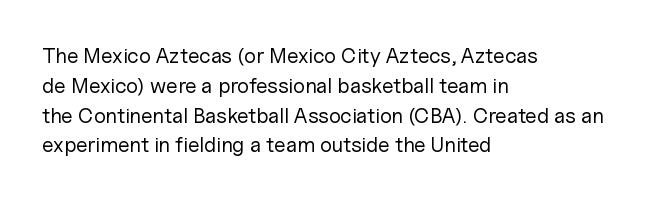
Q: Is the text bold? A: No.
Q: Is the text italic (slanted)? A: No, it is upright.
Q: Is the text underlined? A: No.
Q: How is the paragraph aligned? A: Left-aligned.
Q: Is the spacing between letters normal or unusually wide? A: Normal.
Q: Is the spacing between lines tight, normal or loose? A: Normal.
